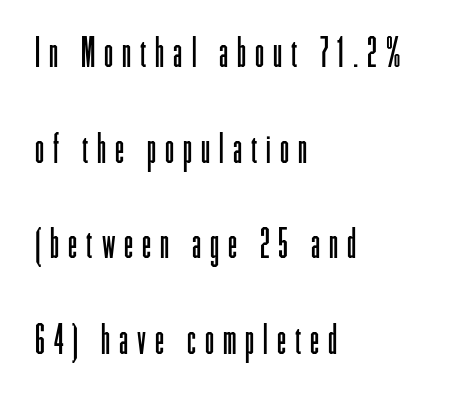
The image shows 41 px light, condensed sans-serif type, upright; set left-aligned, loose line spacing (2.33x), unusually wide letter spacing (+0.22 em), not underlined; low stroke contrast and a medium x-height.
